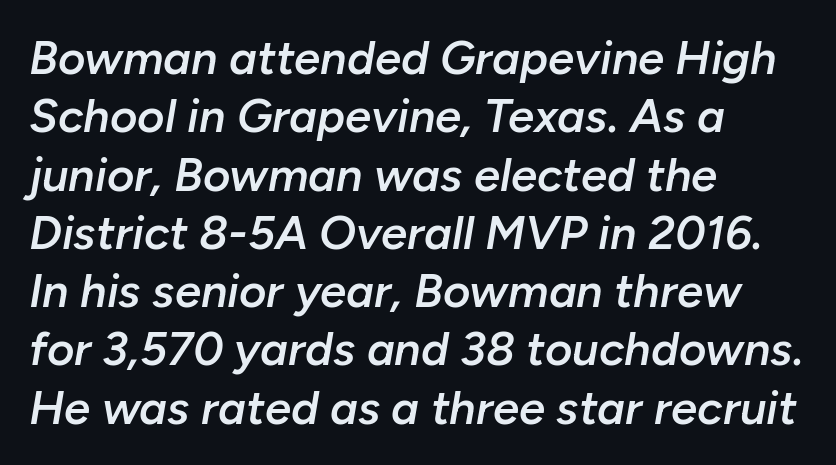
The image shows 47 px semibold type, italic (leaning right); set left-aligned, line spacing 1.24x, normal letter spacing, not underlined; low stroke contrast and a medium x-height.
